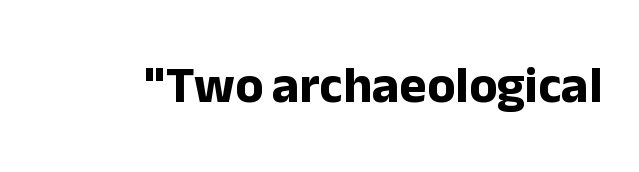
{"serif": "no", "italic": "no", "bold": "yes", "weight": "bold", "width": "normal", "stroke_contrast": "low", "x_height": "medium", "monospaced": "no", "underline": "no", "letter_spacing": "normal", "letter_spacing_em": 0.0, "glyph_px": 52}
